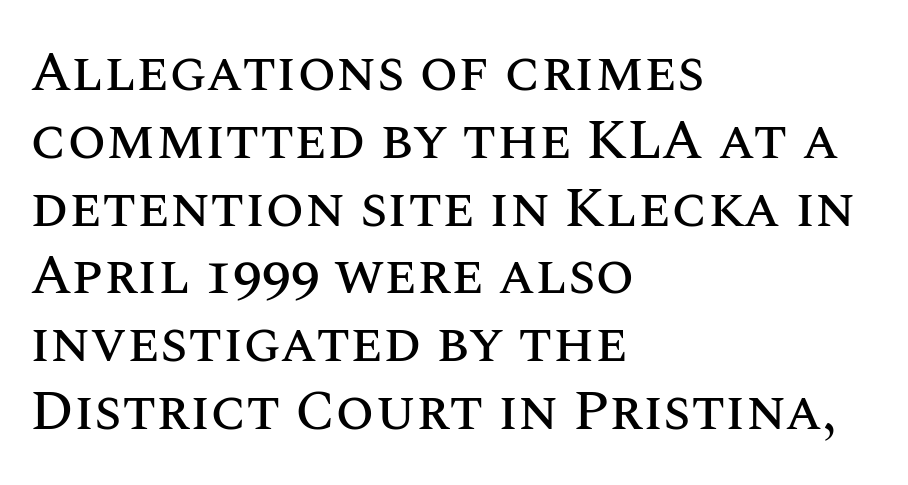
Q: Is the text italic (slanted)? A: No, it is upright.
Q: Is the text underlined? A: No.
Q: How is the paragraph aligned? A: Left-aligned.
Q: Is the spacing between letters normal or unusually wide? A: Normal.
Q: Width (condensed, normal, or wide)? A: Normal.
Q: Stroke contrast? A: Medium.
Q: x-height? A: Large.
Q: Monospaced? A: No.
